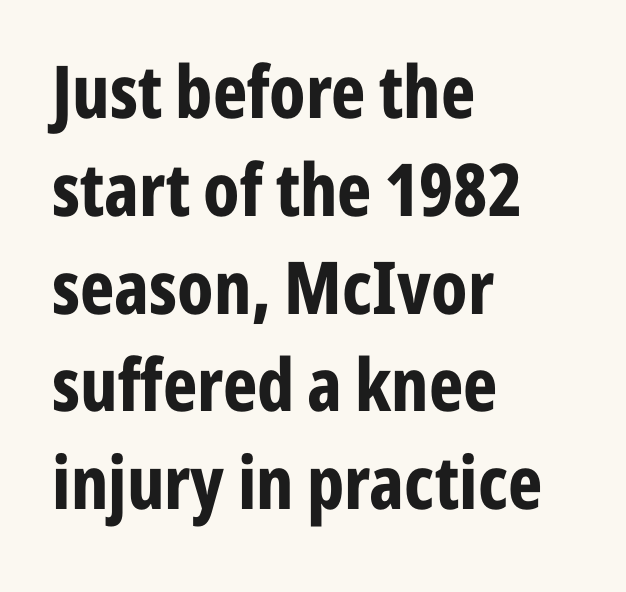
This sample uses an upright cut, with every glyph sitting square on the baseline. Line spacing here is normal. Caption: bold face, heavy strokes. Plain, unruled lines of type. A classic flush-left, rag-right setting is used for this passage. Each word holds together tightly as a unit, with standard inter-letter gaps.
